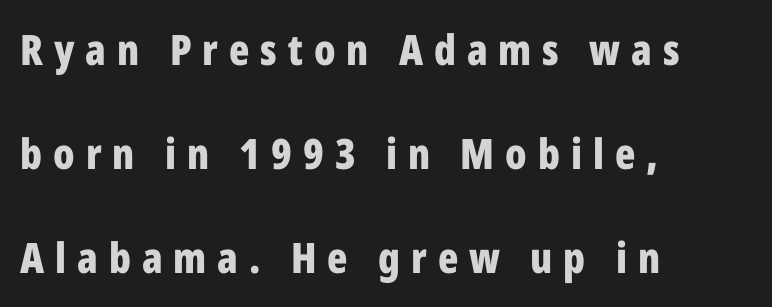
Q: Is the text bold? A: Yes.
Q: Is the text italic (slanted)? A: No, it is upright.
Q: Is the typeface a serif or a sans-serif typeface? A: Sans-serif.
Q: Is the text underlined? A: No.
Q: How is the paragraph aligned? A: Left-aligned.
Q: Is the spacing between letters normal or unusually wide? A: Unusually wide.
Q: Is the spacing between lines tight, normal or loose? A: Loose.
Q: Width (condensed, normal, or wide)? A: Condensed.
Q: Stroke contrast? A: Low.
Q: x-height? A: Medium.
Q: Monospaced? A: No.
